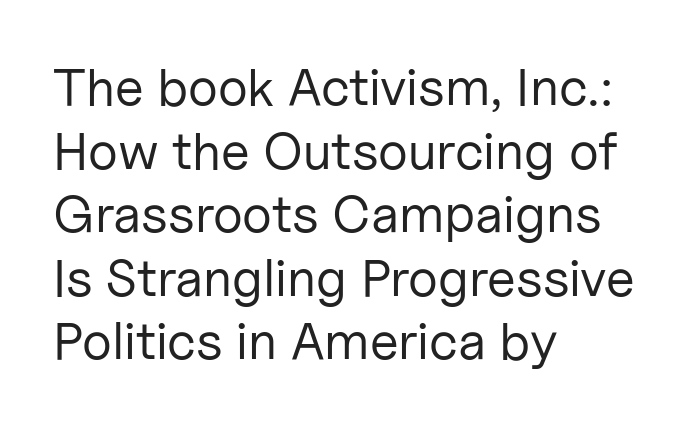
{"serif": "no", "italic": "no", "bold": "no", "weight": "regular", "width": "normal", "stroke_contrast": "low", "x_height": "medium", "monospaced": "no", "underline": "no", "align": "left", "line_spacing_ratio": 1.2, "letter_spacing": "normal", "letter_spacing_em": 0.0, "glyph_px": 53}
